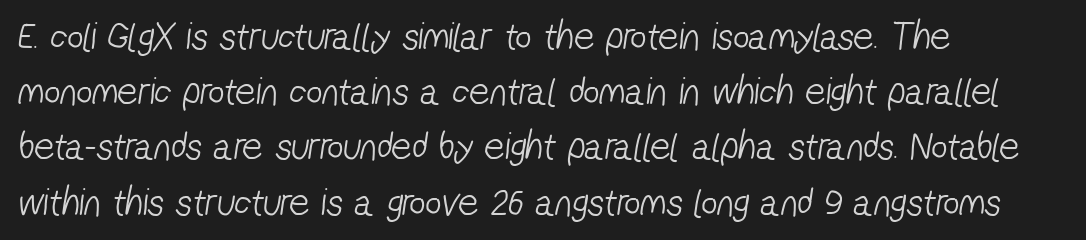
The image shows 40 px light, condensed sans-serif type; set left-aligned, normal line spacing (1.38x), normal letter spacing, not underlined; low stroke contrast and a medium x-height.
